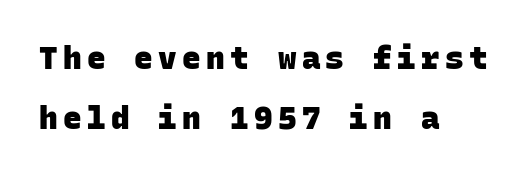
Q: Is the text bold? A: Yes.
Q: Is the typeface a serif or a sans-serif typeface? A: Sans-serif.
Q: Is the text underlined? A: No.
Q: How is the paragraph aligned? A: Left-aligned.
Q: Is the spacing between lines tight, normal or loose? A: Loose.
Q: Width (condensed, normal, or wide)? A: Normal.
Q: Stroke contrast? A: Low.
Q: x-height? A: Large.
Q: Monospaced? A: Yes.
